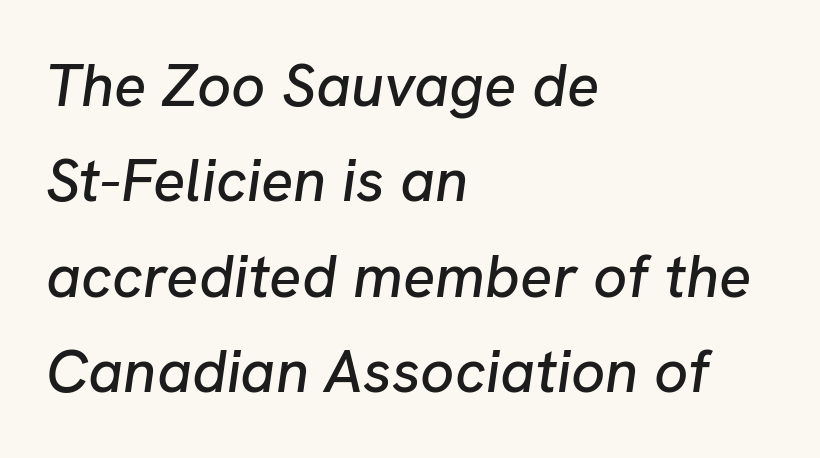
Q: Is the text italic (slanted)? A: Yes, it leans right by about 8 degrees.
Q: Is the text underlined? A: No.
Q: How is the paragraph aligned? A: Left-aligned.
Q: Is the spacing between letters normal or unusually wide? A: Normal.
Q: Is the spacing between lines tight, normal or loose? A: Normal.
Q: Width (condensed, normal, or wide)? A: Normal.
Q: Stroke contrast? A: Low.
Q: x-height? A: Medium.
Q: Monospaced? A: No.
